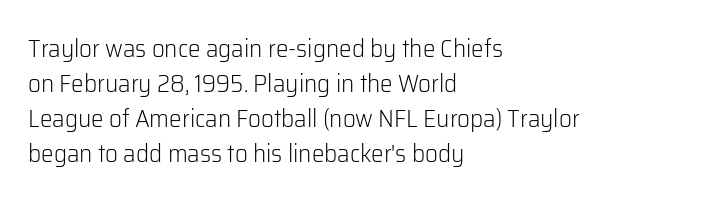
Nobody drew a line under any word here. The passage is arranged the way most books set body copy — flush left. Is the stroke heavy? The answer is a plain regular-or-lighter. Nobody touched the tracking dial on this one. A roman cut, with each character standing at attention. The space between consecutive lines is moderate.
